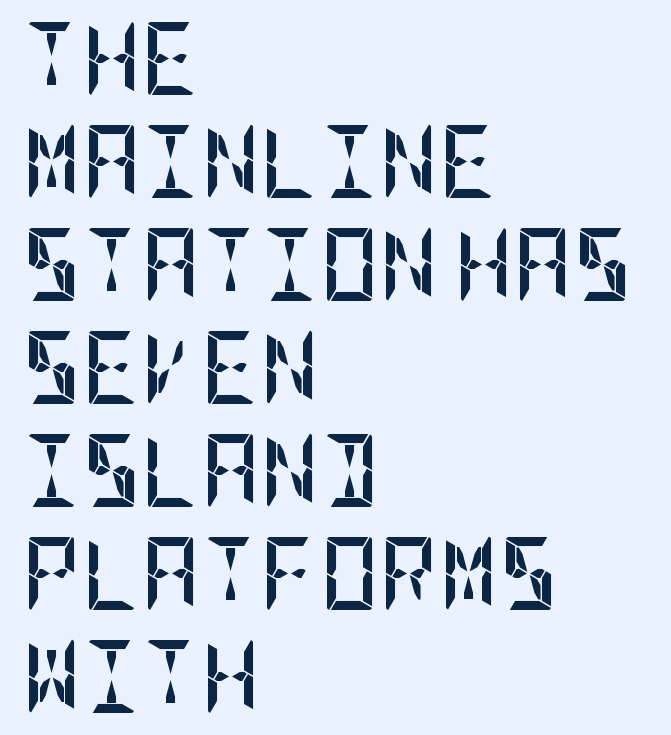
The image shows 73 px semibold, condensed sans-serif type, upright; set left-aligned, normal line spacing (1.41x), normal letter spacing, not underlined; low stroke contrast and a large x-height.
